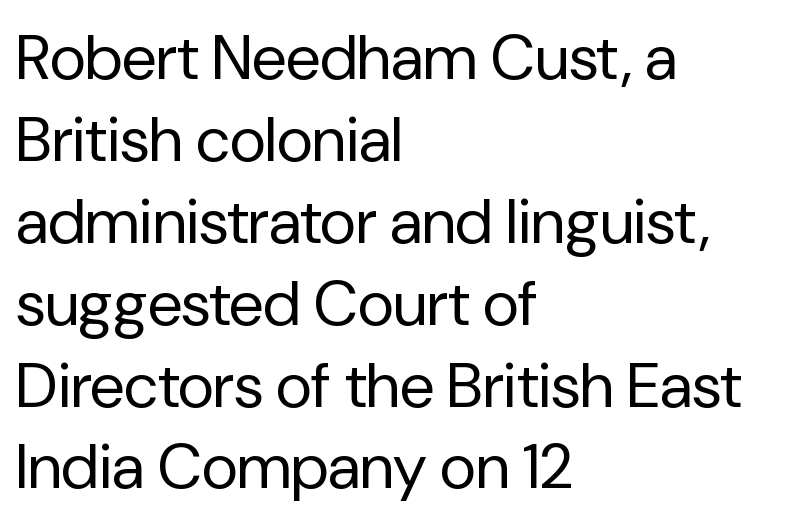
The image shows 63 px regular-weight sans-serif type, upright; set left-aligned, normal line spacing (1.3x), normal letter spacing, not underlined; low stroke contrast and a medium x-height.
